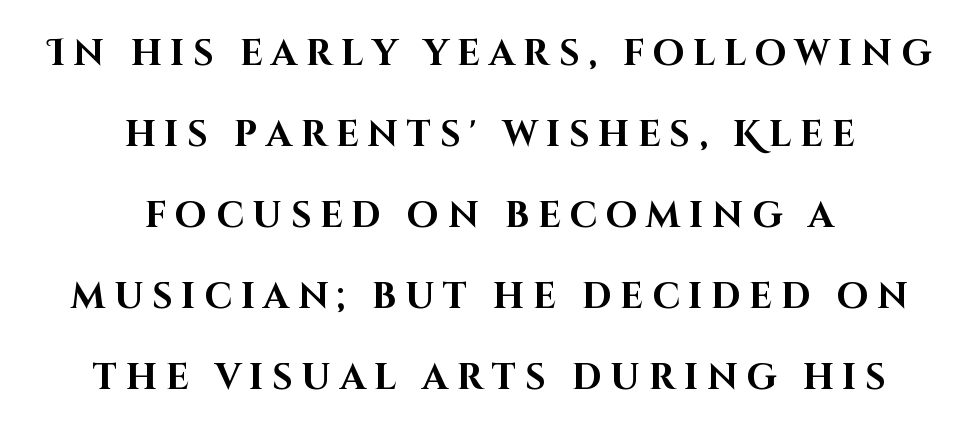
Q: Is the text bold? A: Yes.
Q: Is the text italic (slanted)? A: No, it is upright.
Q: Is the typeface a serif or a sans-serif typeface? A: Sans-serif.
Q: Is the text underlined? A: No.
Q: How is the paragraph aligned? A: Centered.
Q: Is the spacing between letters normal or unusually wide? A: Unusually wide.
Q: Is the spacing between lines tight, normal or loose? A: Loose.
Q: Width (condensed, normal, or wide)? A: Normal.
Q: Stroke contrast? A: High.
Q: x-height? A: Large.
Q: Monospaced? A: No.
